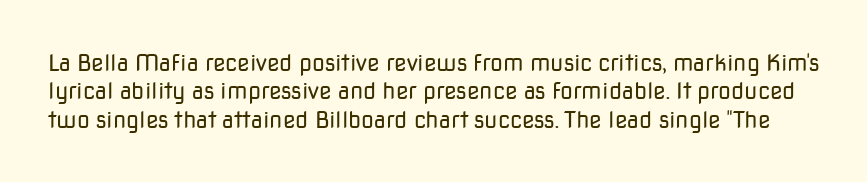
This reads as an unemphasized weight, regular at the heaviest. Nobody drew a line under any word here. The type is set solid horizontally, with unmodified tracking. You can tell it's not italic because the verticals are truly vertical.
